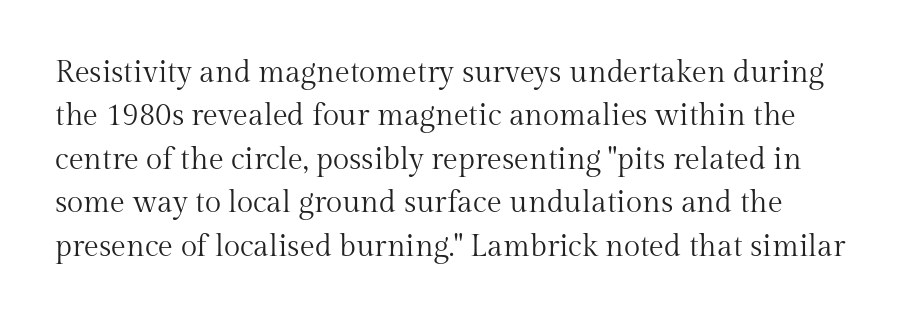
The image shows 30 px regular-weight serif type, upright; set normal line spacing (1.45x), normal letter spacing, not underlined; medium stroke contrast and a medium x-height.
